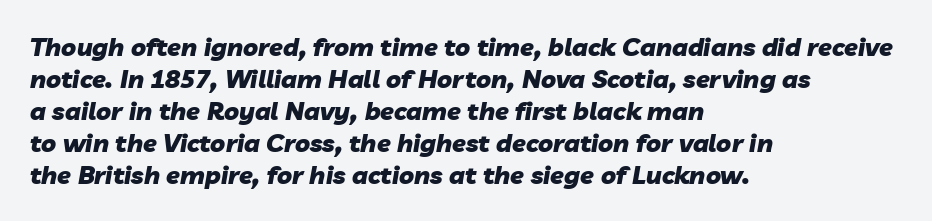
Q: Is the text bold? A: Yes.
Q: Is the text italic (slanted)? A: Yes, it leans right by about 10 degrees.
Q: Is the text underlined? A: No.
Q: How is the paragraph aligned? A: Left-aligned.
Q: Is the spacing between letters normal or unusually wide? A: Normal.
Q: Is the spacing between lines tight, normal or loose? A: Normal.
